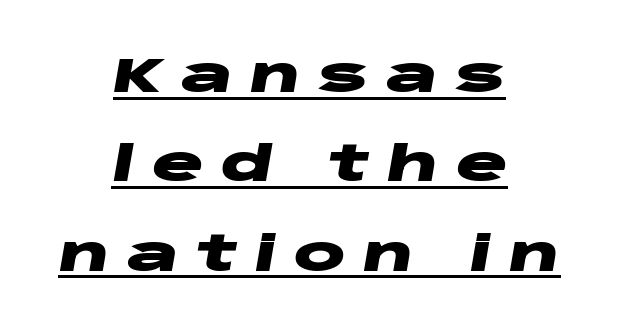
{"italic": "yes", "lean": "right", "slant_degrees": 10, "bold": "yes", "weight": "heavy", "width": "wide", "stroke_contrast": "low", "x_height": "large", "monospaced": "no", "underline": "yes", "align": "center", "line_spacing_ratio": 1.86, "letter_spacing": "wide", "letter_spacing_em": 0.36, "glyph_px": 48}
